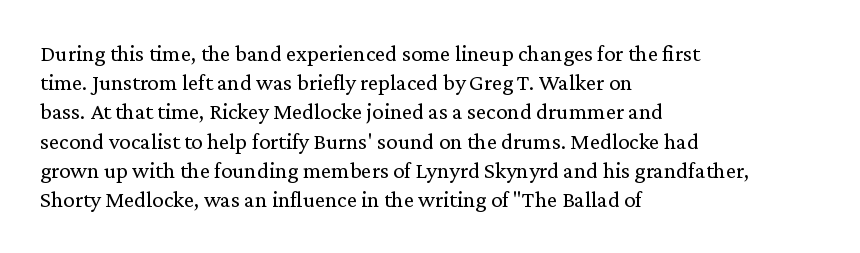
The image shows 23 px text type, upright; set left-aligned, normal line spacing (1.27x), normal letter spacing, not underlined.
